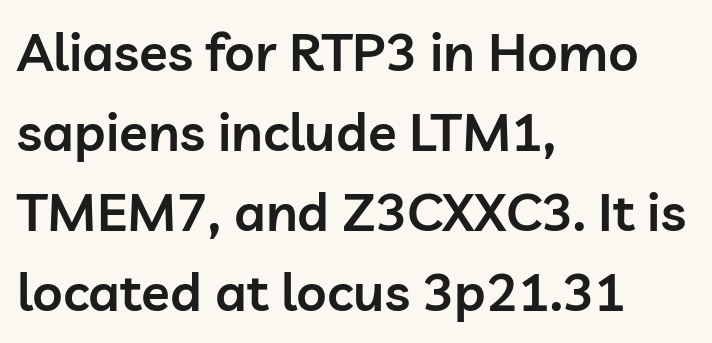
Q: Is the text bold? A: Semi-bold.
Q: Is the text italic (slanted)? A: No, it is upright.
Q: Is the typeface a serif or a sans-serif typeface? A: Sans-serif.
Q: Is the text underlined? A: No.
Q: How is the paragraph aligned? A: Left-aligned.
Q: Is the spacing between letters normal or unusually wide? A: Normal.
Q: Is the spacing between lines tight, normal or loose? A: Normal.
Q: Width (condensed, normal, or wide)? A: Normal.
Q: Stroke contrast? A: Low.
Q: x-height? A: Medium.
Q: Monospaced? A: No.
